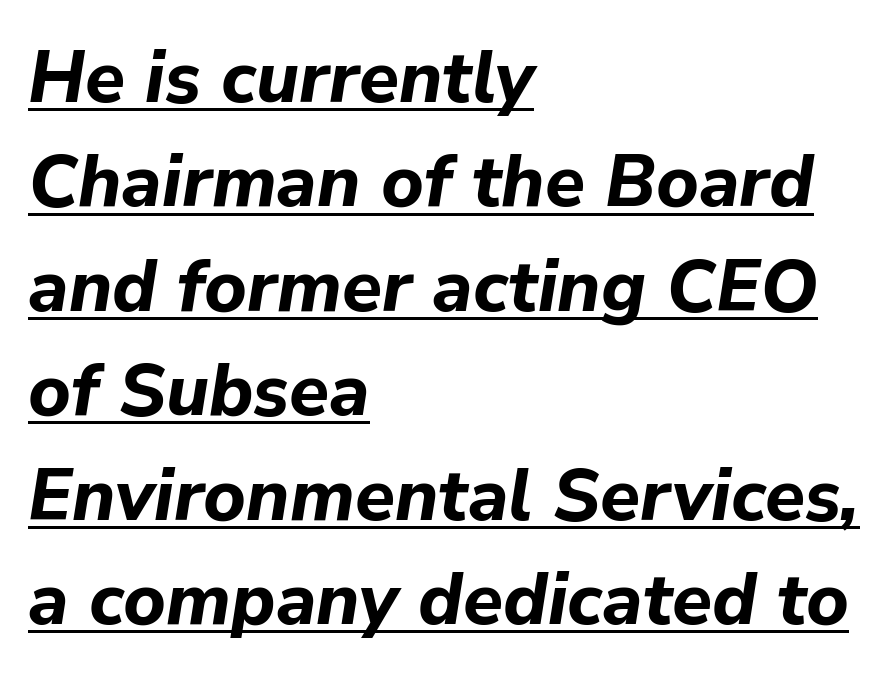
The image shows 73 px bold type, italic (leaning right); set left-aligned, normal line spacing (1.43x), normal letter spacing, underlined; low stroke contrast and a medium x-height.
